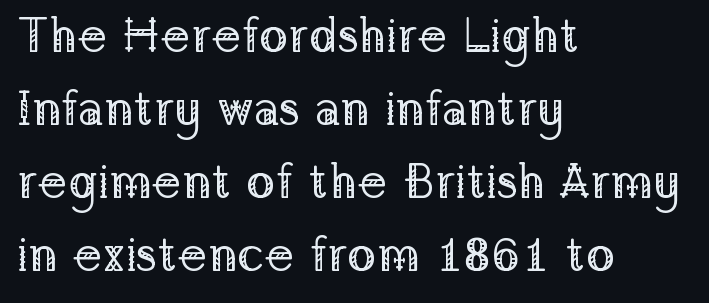
{"serif": "yes", "italic": "no", "bold": "no", "weight": "regular", "width": "normal", "stroke_contrast": "low", "x_height": "medium", "monospaced": "no", "underline": "no", "align": "left", "line_spacing": "normal", "line_spacing_ratio": 1.52, "letter_spacing": "normal", "letter_spacing_em": 0.0, "glyph_px": 48}
